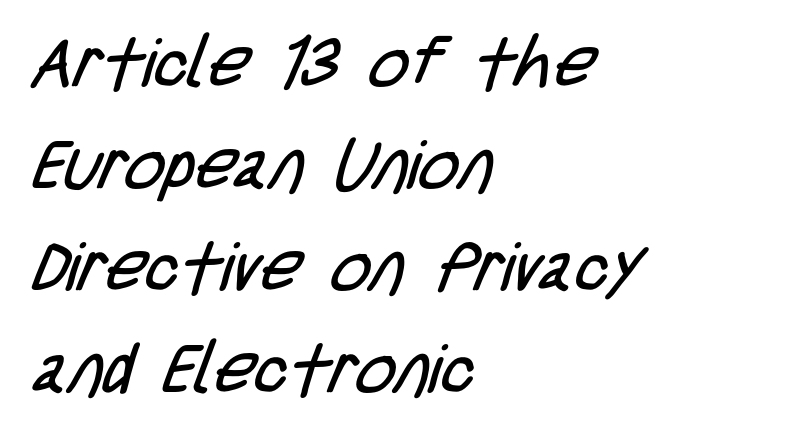
The face used here is rendered with its standard letterfit. The letters advance in unequal steps, a hallmark of proportional type. Regarding leading, the lines here are spaced in the standard way. Casual observation: everything's shoved over to the left. Look at the bottom of the vertical strokes: they stop flat, with no serifs. Letters rest on an invisible, unmarked baseline.
